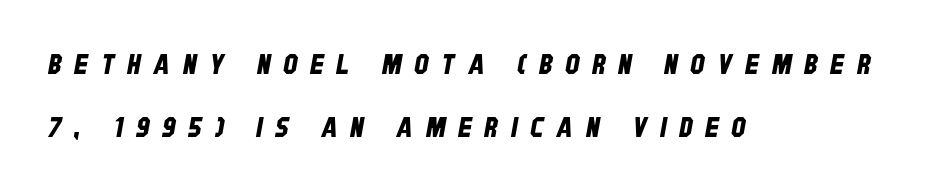
The image shows 28 px condensed sans-serif type; set left-aligned, loose line spacing (2.25x), unusually wide letter spacing (+0.47 em), not underlined; low stroke contrast and a large x-height.
